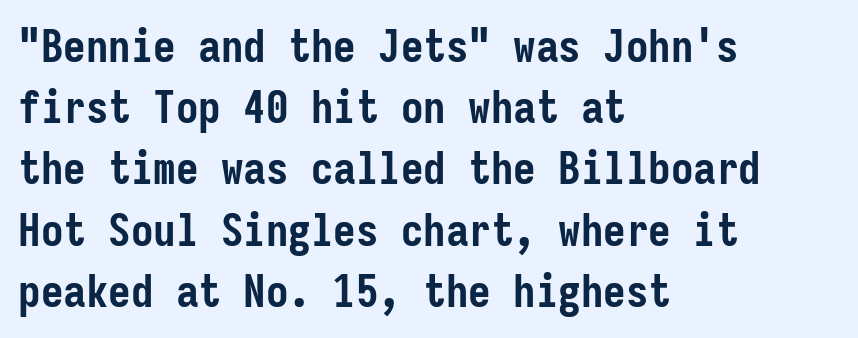
Each letter, wide or thin by design, is forced into the same width here. Classification — sans serif. This block has exactly the height ordinary leading produces. Words appear dense and cohesive because spacing is normal. Do the letters lean? They stand straight.
